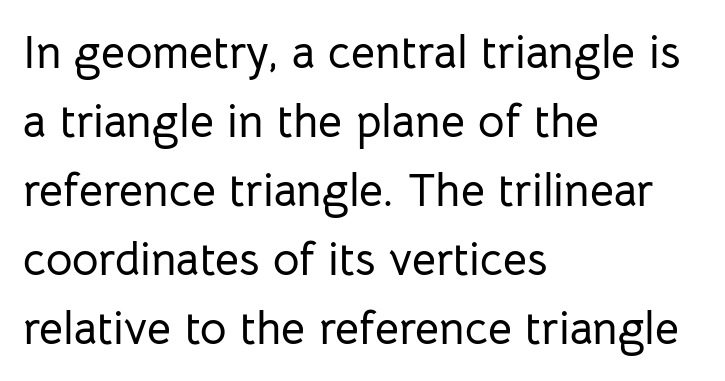
Varying glyph widths throughout — classic text-font behaviour. Compared with typical paragraphs, the rows here are spaced about the same. No extra tracking has been applied to these lines. The strip under each line holds only bare page.
